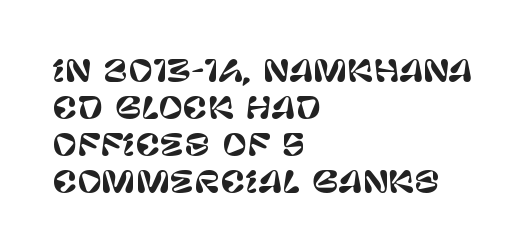
No extra tracking has been applied to these lines. You could not count columns in this text — the font is proportionally spaced. The typeface chosen for these lines omits serifs.
